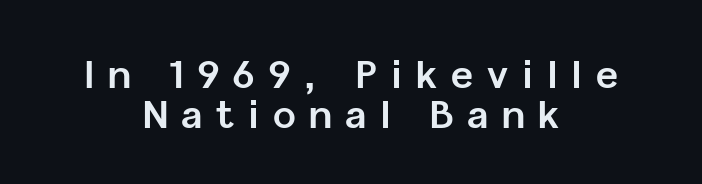
The image shows 38 px bold sans-serif type, upright; set centered, tight line spacing (1.05x), unusually wide letter spacing (+0.36 em), not underlined; low stroke contrast and a medium x-height.
